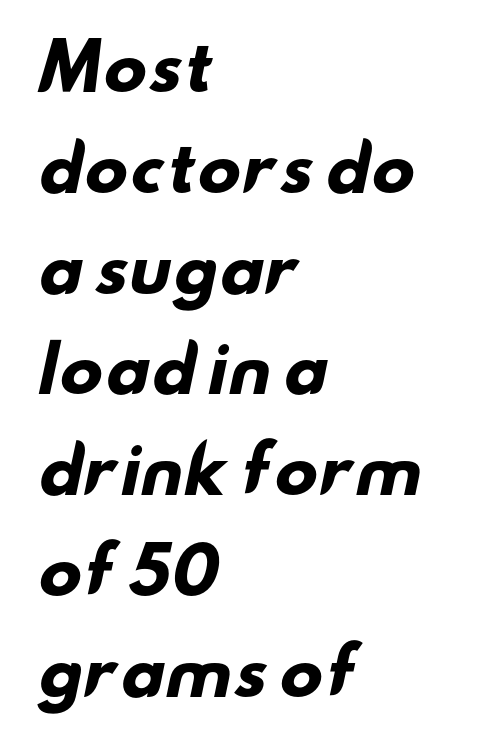
Words float on clear page, feet unadorned. Is this a fixed-width face? No — the glyphs have proportional, varying widths. Emphasis by weight is at full strength: bold. Every row of glyphs begins at an identical x-position on the left. These lines sit exactly where default settings would place them. The passage shown has conventional tracking throughout.
